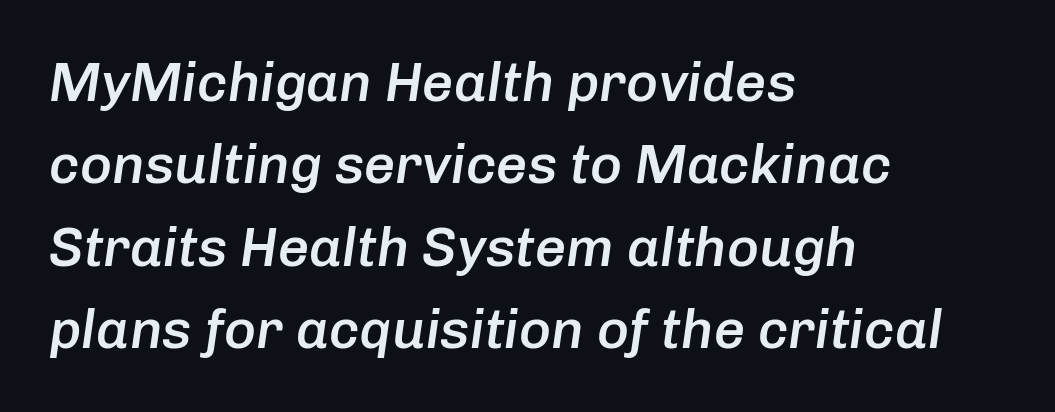
The image shows 55 px semibold type, italic (leaning right); set left-aligned, normal line spacing (1.5x), normal letter spacing, not underlined; low stroke contrast and a medium x-height.
